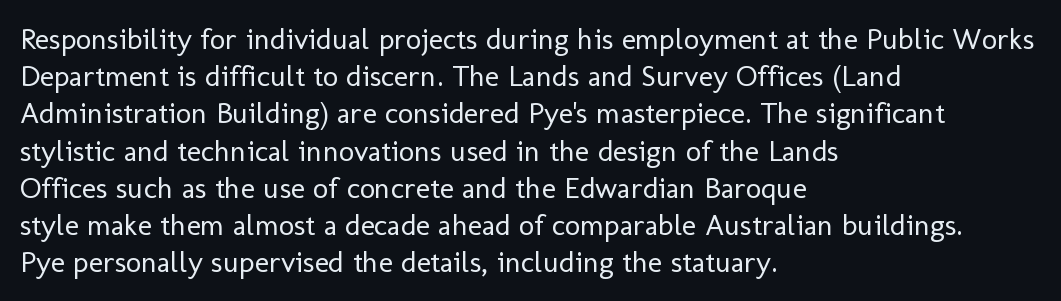
The image shows 30 px regular-weight sans-serif type, upright; set left-aligned, line spacing 1.24x, normal letter spacing, not underlined; low stroke contrast and a medium x-height.
